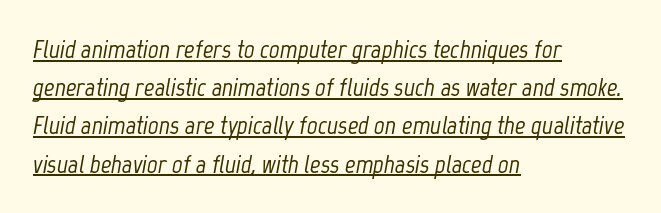
The image shows 26 px text type, italic (leaning right); set left-aligned, normal line spacing (1.47x), normal letter spacing, underlined.
